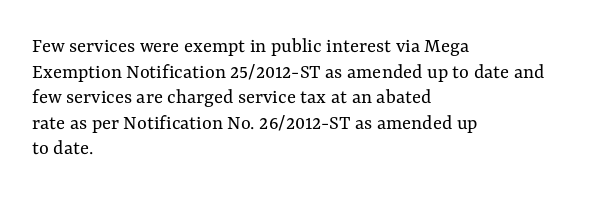
Does extra space separate the letters? No, they use regular spacing. The passage is arranged the way most books set body copy — flush left. The area under the type is left untouched. The face looks like a standard text weight, possibly lighter. Notice how the stems are strictly vertical — no italics here.
